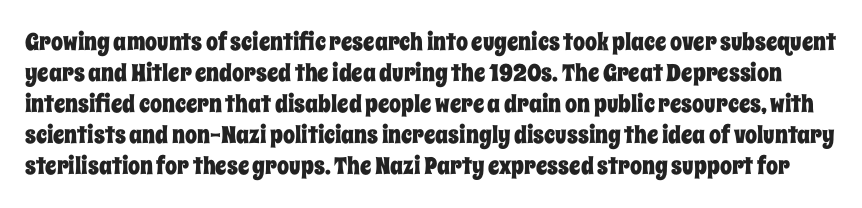
Is there much room between lines? A standard amount, neither cramped nor airy. Unmarked baselines from the first word to the last. The lettering stays uniformly vertical, giving the passage a roman look. How are the letters spaced? Ordinarily, with no added tracking.
